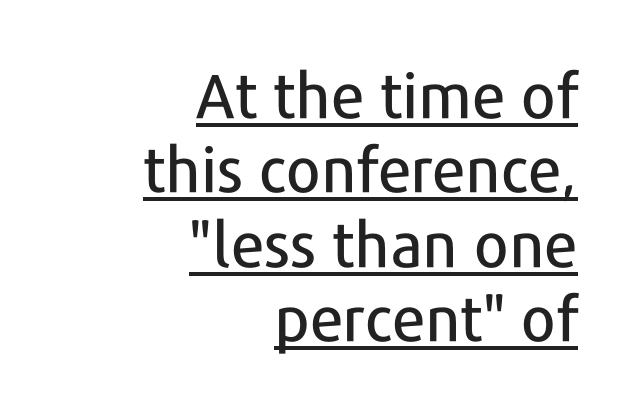
The image shows 62 px sans-serif type, upright; set right-aligned, line spacing 1.2x, normal letter spacing, underlined; low stroke contrast and a medium x-height.
